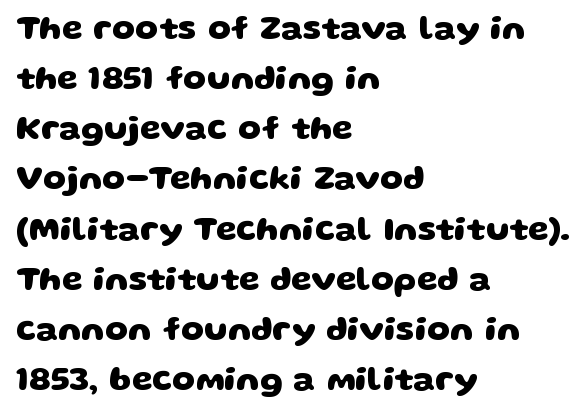
{"serif": "no", "bold": "yes", "weight": "heavy", "width": "wide", "stroke_contrast": "low", "x_height": "large", "monospaced": "no", "underline": "no", "align": "left", "line_spacing": "normal", "line_spacing_ratio": 1.52, "letter_spacing": "normal", "letter_spacing_em": 0.0, "glyph_px": 33}
